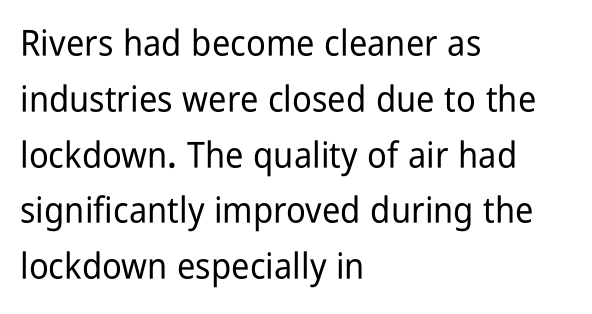
One-word summary of the alignment: left. The string is rendered with underlining switched off. Every character sits straight up, as roman type does. Is there much room between lines? A standard amount, neither cramped nor airy. Note the varied advance widths — an 'i' is clearly narrower than an 'm'.
